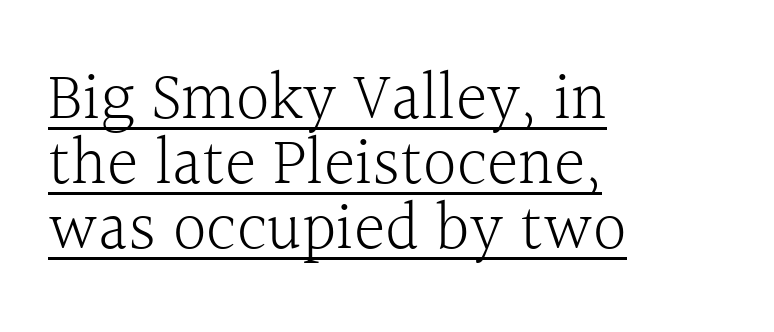
This sample has the flowing, uneven cadence of proportional lettering. Every row of glyphs begins at an identical x-position on the left. Notice how a bar underscores the lettering throughout. The lettering holds an erect, upright posture throughout. Each word holds together tightly as a unit, with standard inter-letter gaps.
